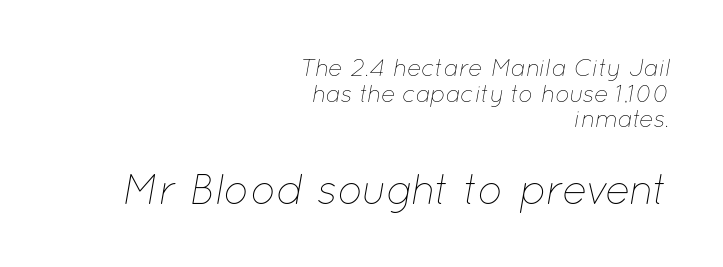
Underline: absent. Typeset ragged left — the right edge is the straight one. Do the characters align in a grid? No, the font is proportional. Reading down the column, the eye jumps only a short way to each next line. Yep, that's italic — everything's leaning. What stands out about the letter spacing? Nothing — it is the standard amount.
